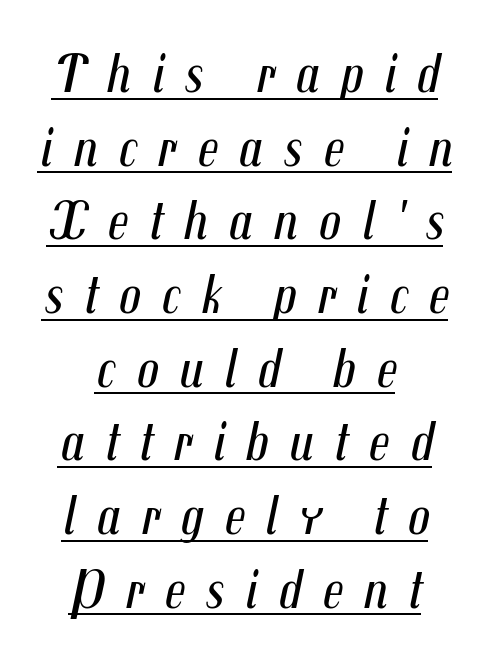
{"italic": "yes", "lean": "right", "slant_degrees": 12, "bold": "no", "weight": "regular", "width": "condensed", "stroke_contrast": "medium", "x_height": "medium", "monospaced": "no", "underline": "yes", "align": "center", "line_spacing": "normal", "line_spacing_ratio": 1.34, "letter_spacing": "wide", "letter_spacing_em": 0.37, "glyph_px": 55}
